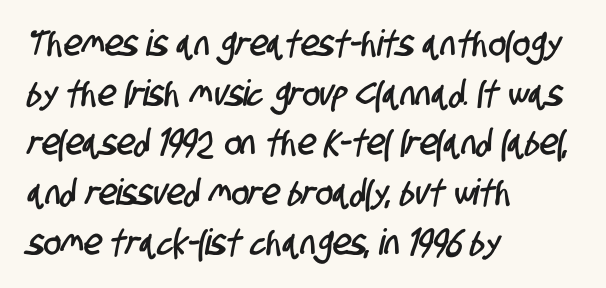
The image shows 36 px condensed sans-serif type; set left-aligned, normal line spacing (1.38x), normal letter spacing, not underlined; low stroke contrast and a large x-height.
